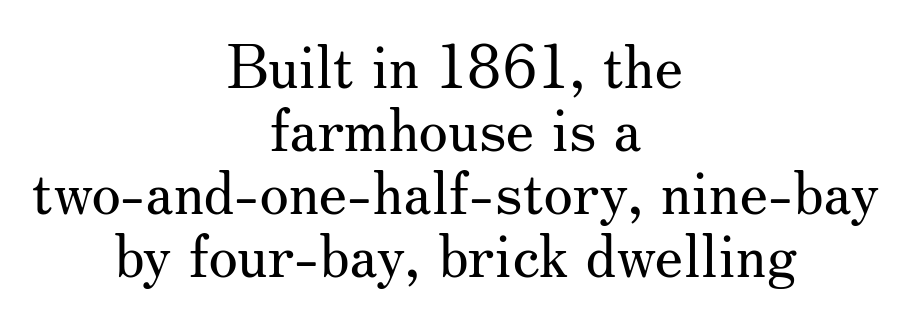
Line spacing here is tight. Quick note: not italic, upright. This reads as an unemphasized weight, regular at the heaviest. The typeface chosen for these lines features serifs. The rendering keeps characters at their native spacing. Notice how the passage keeps no hard edge, just a central spine.
